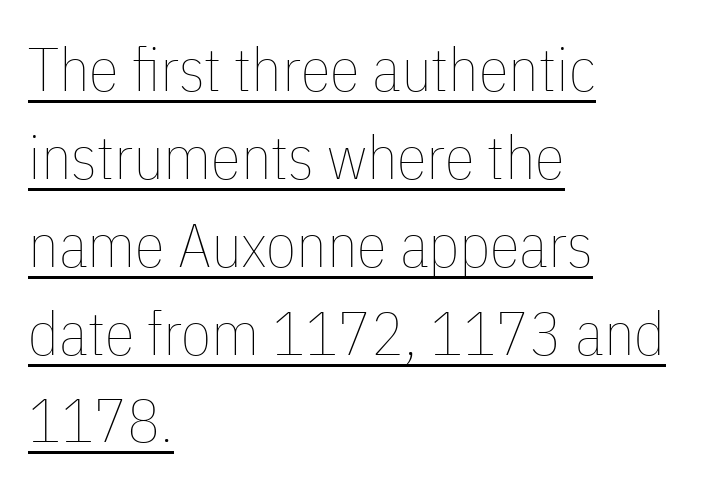
Q: Is the text bold? A: No.
Q: Is the text italic (slanted)? A: No, it is upright.
Q: Is the text underlined? A: Yes.
Q: How is the paragraph aligned? A: Left-aligned.
Q: Is the spacing between letters normal or unusually wide? A: Normal.
Q: Is the spacing between lines tight, normal or loose? A: Normal.
Q: Width (condensed, normal, or wide)? A: Condensed.
Q: Stroke contrast? A: Low.
Q: x-height? A: Medium.
Q: Monospaced? A: No.
